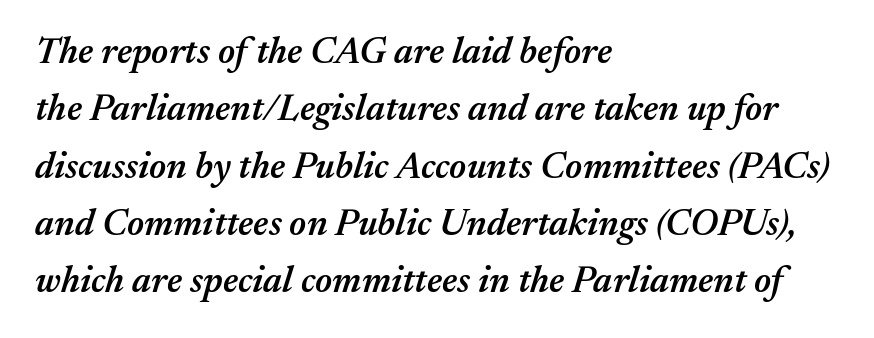
These words are printed semibold, heavier than regular yet not bold. You could call the tracking neutral — neither tight nor loose. Anything drawn beneath the words? Only blank space. This sample has the flowing, uneven cadence of proportional lettering. What's the leading like? Ordinary, nothing unusual. The passage is arranged the way most books set body copy — flush left.
